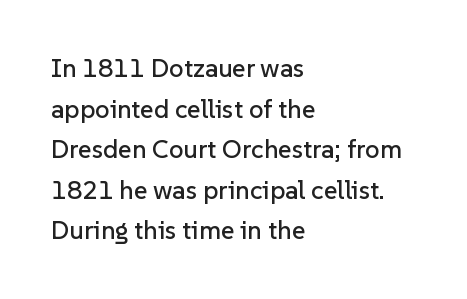
The image shows 26 px text type, upright; set left-aligned, normal line spacing (1.56x), normal letter spacing, not underlined.
